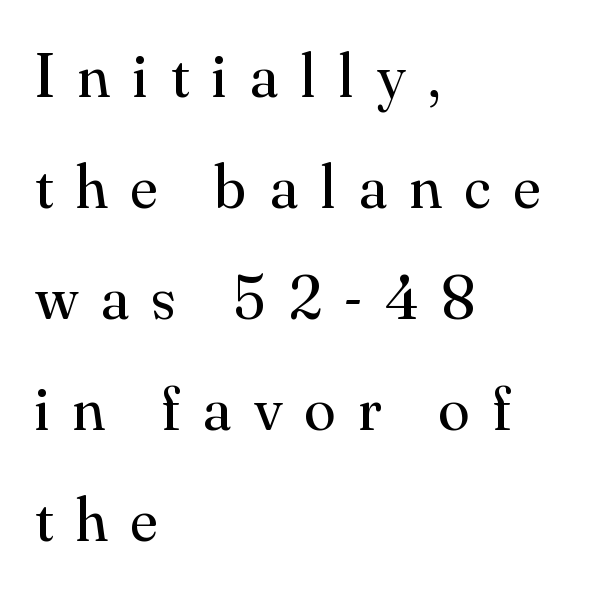
The image shows 63 px regular-weight serif type, upright; set left-aligned, line spacing 1.76x, unusually wide letter spacing (+0.37 em), not underlined; medium stroke contrast and a small x-height.
